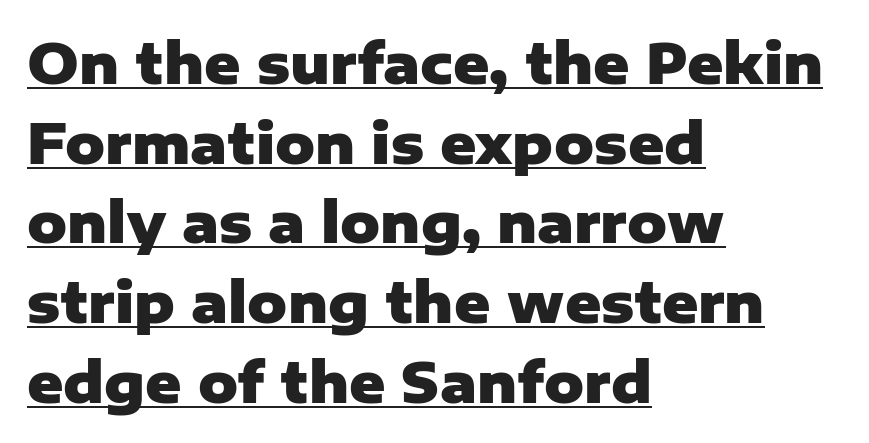
Looks like regular typesetting: each glyph gets only the width it needs. I'd call this a sans setting — the letters go barefoot. This is roman type, the default non-slanted kind. Horizontal bands of white between lines are of average thickness. In designer terms, the underline attribute is active on this setting.
